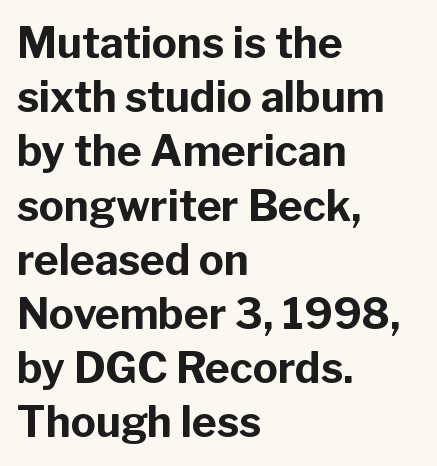
Q: Is the text bold? A: Yes.
Q: Is the text italic (slanted)? A: No, it is upright.
Q: Is the typeface a serif or a sans-serif typeface? A: Sans-serif.
Q: Is the text underlined? A: No.
Q: How is the paragraph aligned? A: Left-aligned.
Q: Is the spacing between letters normal or unusually wide? A: Normal.
Q: Is the spacing between lines tight, normal or loose? A: Normal.
Q: Width (condensed, normal, or wide)? A: Normal.
Q: Stroke contrast? A: Low.
Q: x-height? A: Medium.
Q: Monospaced? A: No.
